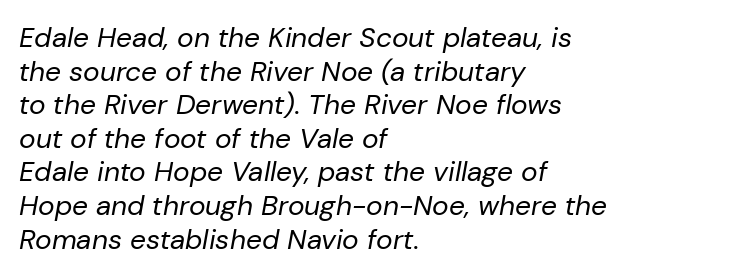
The image shows 28 px regular-weight type, italic (leaning right); set left-aligned, line spacing 1.2x, normal letter spacing, not underlined; low stroke contrast and a medium x-height.
